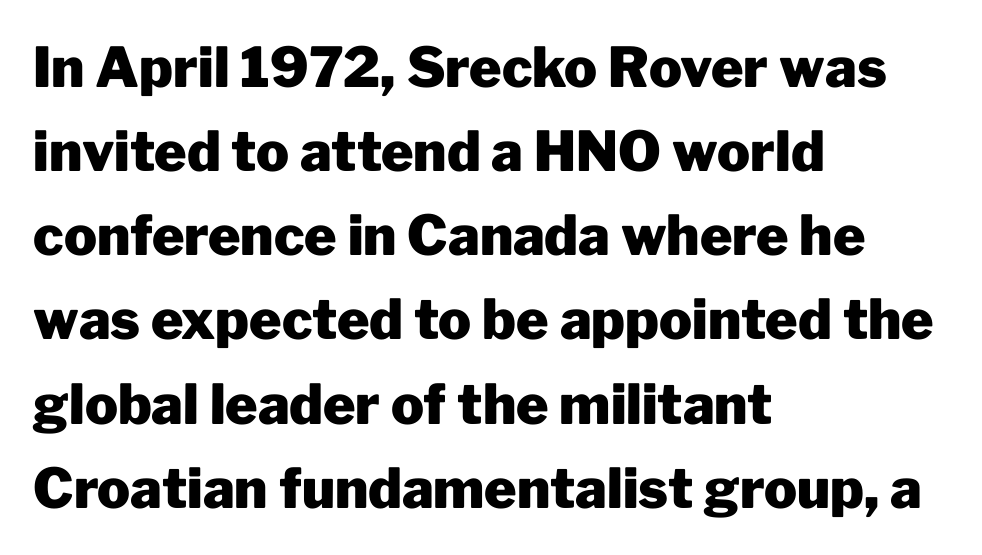
Q: Is the text bold? A: Yes.
Q: Is the text italic (slanted)? A: No, it is upright.
Q: Is the typeface a serif or a sans-serif typeface? A: Sans-serif.
Q: Is the text underlined? A: No.
Q: How is the paragraph aligned? A: Left-aligned.
Q: Is the spacing between letters normal or unusually wide? A: Normal.
Q: Is the spacing between lines tight, normal or loose? A: Normal.
Q: Width (condensed, normal, or wide)? A: Normal.
Q: Stroke contrast? A: Low.
Q: x-height? A: Medium.
Q: Monospaced? A: No.
